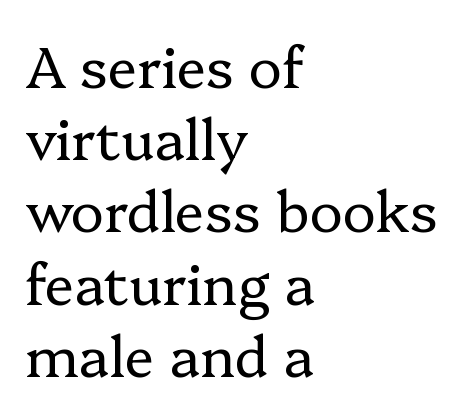
Q: Is the text bold? A: No.
Q: Is the text italic (slanted)? A: No, it is upright.
Q: Is the typeface a serif or a sans-serif typeface? A: Serif.
Q: Is the text underlined? A: No.
Q: How is the paragraph aligned? A: Left-aligned.
Q: Is the spacing between letters normal or unusually wide? A: Normal.
Q: Is the spacing between lines tight, normal or loose? A: Normal.
Q: Width (condensed, normal, or wide)? A: Normal.
Q: Stroke contrast? A: Low.
Q: x-height? A: Medium.
Q: Monospaced? A: No.
